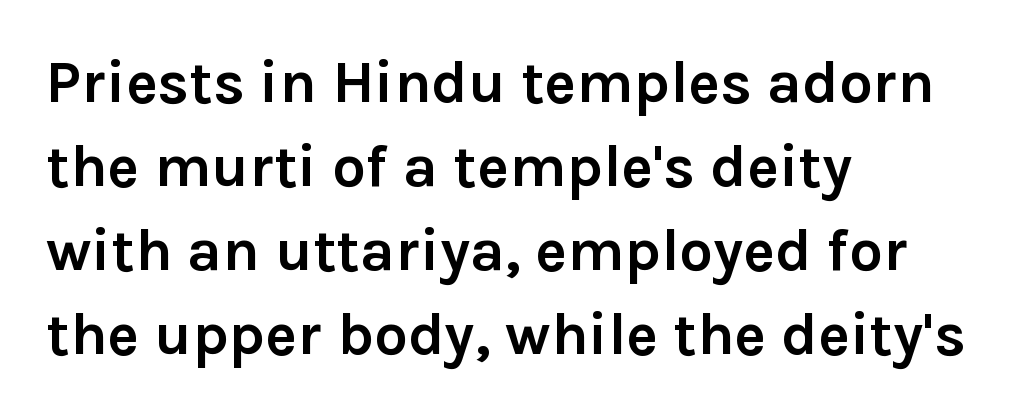
{"serif": "no", "italic": "no", "bold": "yes", "weight": "semibold", "width": "normal", "stroke_contrast": "low", "x_height": "medium", "monospaced": "no", "underline": "no", "align": "left", "line_spacing": "normal", "line_spacing_ratio": 1.4, "letter_spacing": "normal", "letter_spacing_em": 0.0, "glyph_px": 60}
